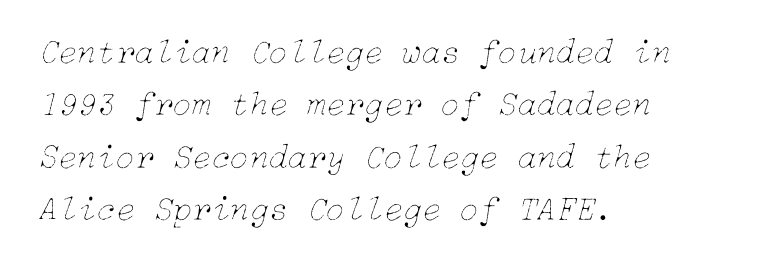
{"italic": "yes", "lean": "right", "slant_degrees": 15, "bold": "no", "weight": "thin", "width": "normal", "stroke_contrast": "low", "x_height": "medium", "underline": "no", "align": "left", "line_spacing": "normal", "line_spacing_ratio": 1.5, "letter_spacing": "normal", "letter_spacing_em": 0.0, "glyph_px": 35}
